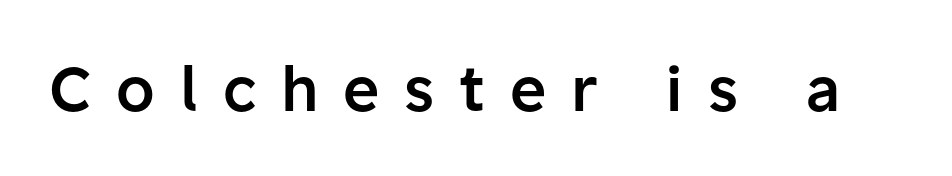
This is roman type, the default non-slanted kind. The glyphs have the mass of a demibold cut, below bold. Do the characters align in a grid? No, the font is proportional. Honestly, there is no underline to notice here at all.
